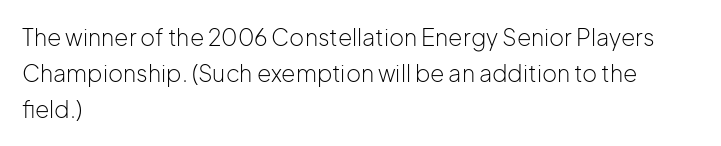
The image shows 23 px text type, upright; set left-aligned, normal line spacing (1.56x), normal letter spacing, not underlined.
